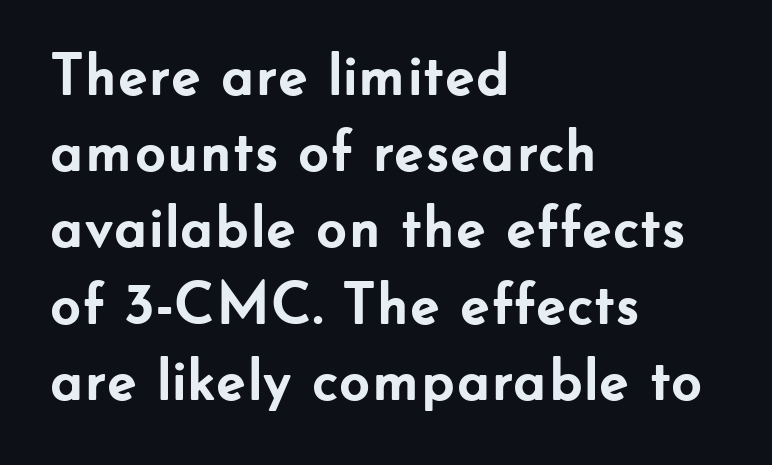
The image shows 60 px semibold sans-serif type, upright; set left-aligned, normal line spacing (1.27x), normal letter spacing, not underlined; low stroke contrast and a small x-height.
